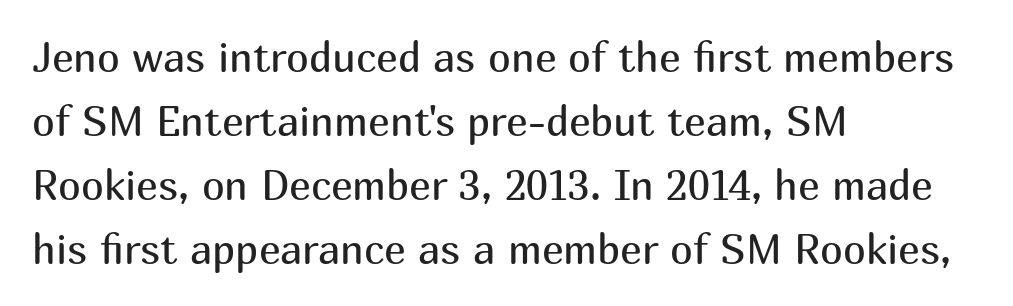
Note: no serifs on the glyphs. Which margin do the lines hug? The left one — the right edge is uneven. The weight tops out at a normal text grade. The lettering holds an erect, upright posture throughout.
